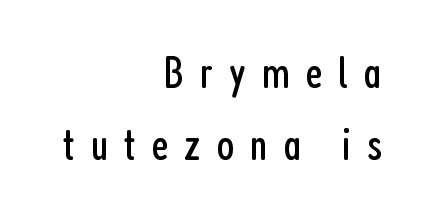
{"serif": "no", "italic": "no", "bold": "no", "weight": "regular", "width": "condensed", "stroke_contrast": "low", "x_height": "medium", "monospaced": "no", "underline": "no", "align": "right", "line_spacing": "normal", "line_spacing_ratio": 1.57, "letter_spacing": "wide", "letter_spacing_em": 0.34, "glyph_px": 46}
